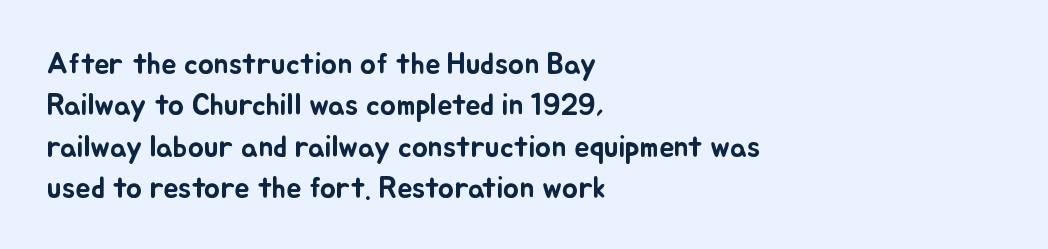
Anything drawn beneath the words? Only blank space. A typesetter would call this proportional, since set widths differ per character. The lines in this sample share a left origin and differ only in where they stop. Inter-character spacing is left at the font's built-in metrics.
